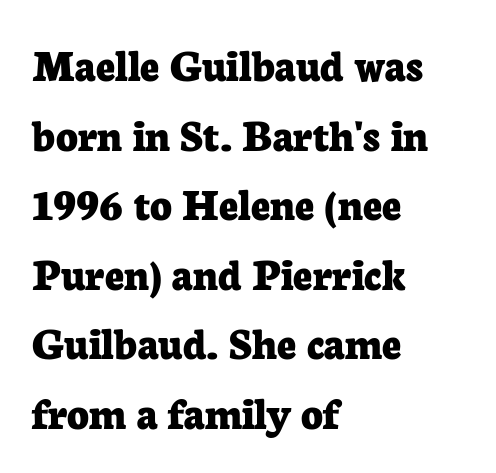
{"serif": "yes", "italic": "no", "bold": "yes", "weight": "bold", "width": "normal", "stroke_contrast": "low", "x_height": "medium", "monospaced": "no", "underline": "no", "align": "left", "line_spacing": "normal", "line_spacing_ratio": 1.48, "letter_spacing": "normal", "letter_spacing_em": 0.0, "glyph_px": 47}
